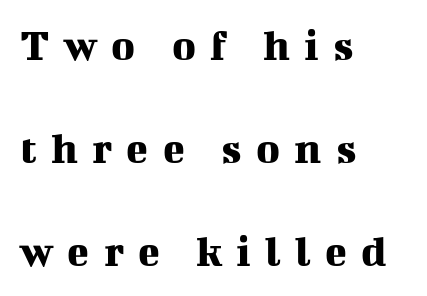
These lines are rendered in a variable-pitch font. The specimen omits any rule beneath the text block's lines. Type style note: has serifs. A student would call this left alignment; a typographer would say flush left, rag right. Caption: expanded tracking, letters set apart. Unlike italic type, these characters show no tilt at all.
